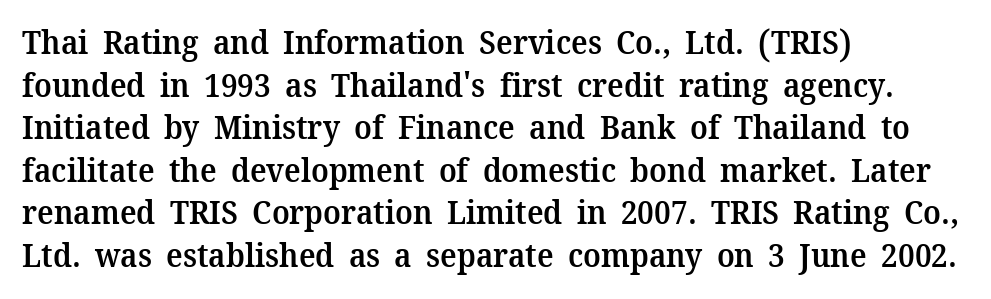
Q: Is the text bold? A: Semi-bold.
Q: Is the text italic (slanted)? A: No, it is upright.
Q: Is the typeface a serif or a sans-serif typeface? A: Serif.
Q: Is the text underlined? A: No.
Q: How is the paragraph aligned? A: Left-aligned.
Q: Is the spacing between letters normal or unusually wide? A: Normal.
Q: Is the spacing between lines tight, normal or loose? A: Normal.
Q: Width (condensed, normal, or wide)? A: Normal.
Q: Stroke contrast? A: Medium.
Q: x-height? A: Medium.
Q: Monospaced? A: No.
